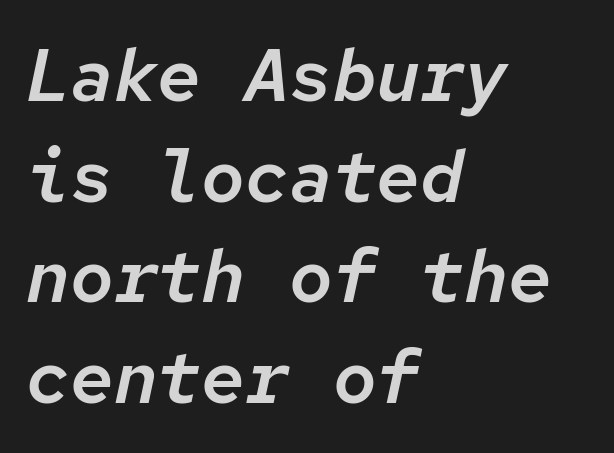
The rendering uses typewriter-style spacing with identical character cells. Tall strokes in this sample are angled rather than plumb. Students, note that the glyphs here touch the page at normal intervals. Vertically, the passage feels balanced, rows spaced as you'd expect. Reading down the block, your eye returns to a fixed left position each line.
